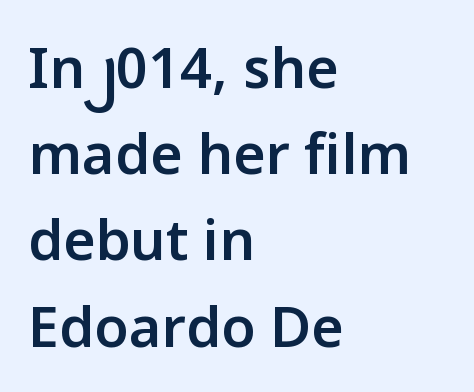
The lines in this sample share a left origin and differ only in where they stop. What kind of face is this? One without serifs — a sans. These words are printed semibold, heavier than regular yet not bold. Style check: upright. A typesetter would call this proportional, since set widths differ per character. Spacing between characters is what you'd get straight out of the box.
